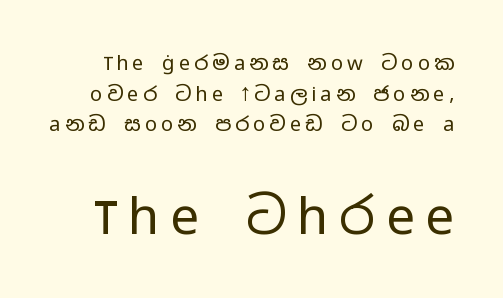
{"serif": "no", "italic": "no", "bold": "no", "weight": "regular", "width": "wide", "stroke_contrast": "low", "x_height": "medium", "monospaced": "no", "underline": "no", "line_spacing": "normal", "line_spacing_ratio": 1.53, "letter_spacing": "wide", "letter_spacing_em": 0.21, "larger_block": "second", "size_ratio": 2.55, "glyph_px": 51}
